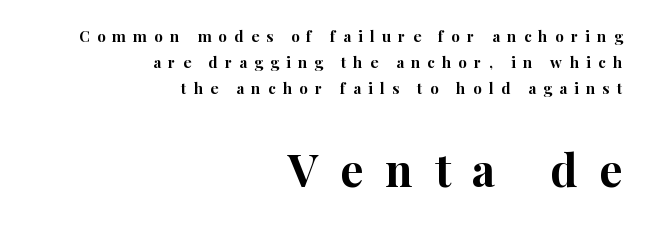
{"serif": "yes", "italic": "no", "bold": "yes", "weight": "bold", "width": "normal", "stroke_contrast": "high", "x_height": "medium", "monospaced": "no", "underline": "no", "align": "right", "line_spacing_ratio": 1.72, "letter_spacing": "wide", "letter_spacing_em": 0.49, "larger_block": "second", "size_ratio": 3.0, "glyph_px": 45}
